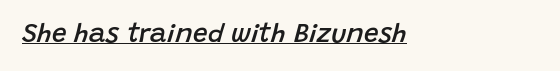
Q: Is the text bold? A: Semi-bold.
Q: Is the text italic (slanted)? A: Yes, it leans right by about 15 degrees.
Q: Is the text underlined? A: Yes.
Q: How is the paragraph aligned? A: Left-aligned.
Q: Is the spacing between letters normal or unusually wide? A: Normal.
